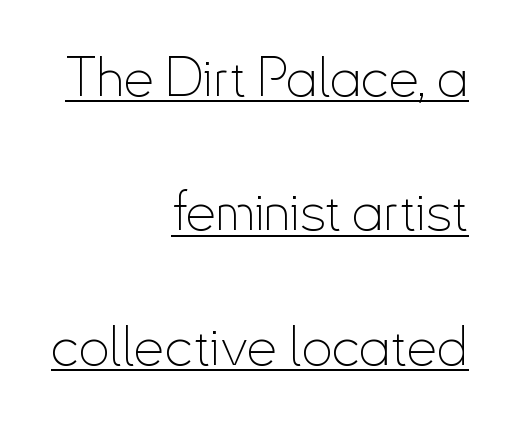
The type family on display is of the sans-serif kind. How would I describe the line gaps? Wide and relaxed. Varying glyph widths throughout — classic text-font behaviour. These lines are set flush right with a ragged left edge. Posture: upright roman.
